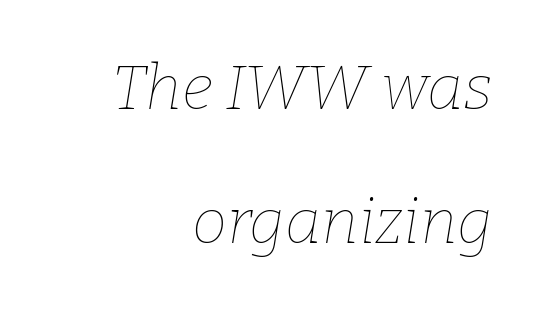
Notice how the passage keeps a crisp vertical edge on the right only. The space beneath each line is pristine and unruled. The line-height multiplier appears high, well above default. The typesetting does not lean heavy: it is not bold. There's an unmistakable incline to the writing here. The tracking reads as untouched default to a designer's eye.
